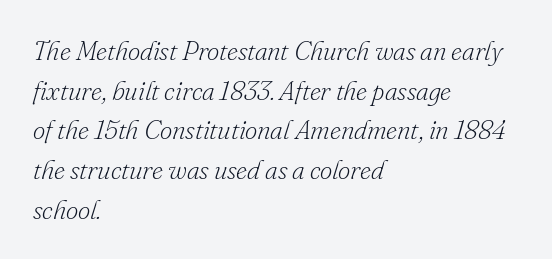
{"italic": "yes", "lean": "right", "slant_degrees": 16, "bold": "no", "underline": "no", "align": "left", "line_spacing": "normal", "line_spacing_ratio": 1.47, "letter_spacing": "normal", "letter_spacing_em": 0.0, "glyph_px": 27}
